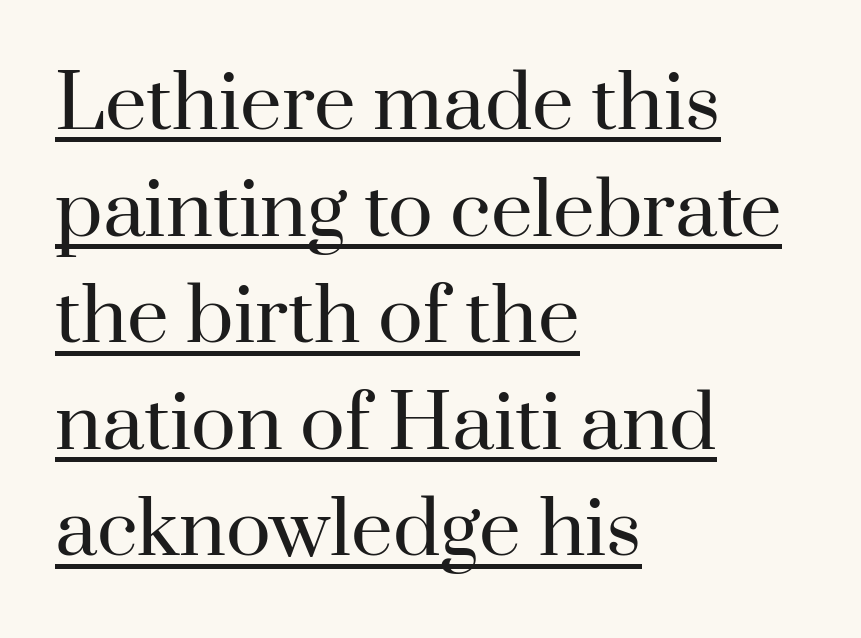
Q: Is the text bold? A: No.
Q: Is the text italic (slanted)? A: No, it is upright.
Q: Is the typeface a serif or a sans-serif typeface? A: Serif.
Q: Is the text underlined? A: Yes.
Q: How is the paragraph aligned? A: Left-aligned.
Q: Is the spacing between letters normal or unusually wide? A: Normal.
Q: Is the spacing between lines tight, normal or loose? A: Normal.
Q: Width (condensed, normal, or wide)? A: Normal.
Q: Stroke contrast? A: High.
Q: x-height? A: Small.
Q: Monospaced? A: No.
